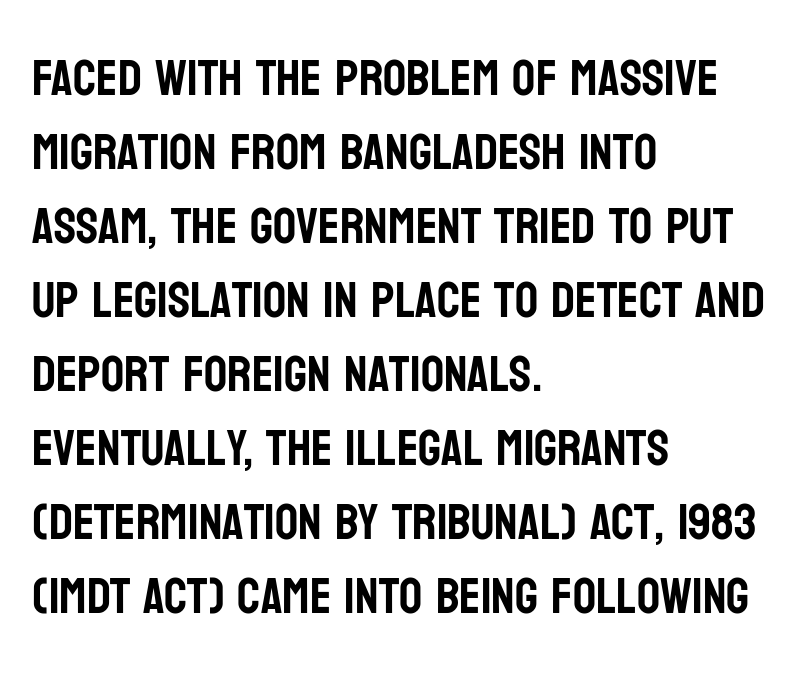
The face used here is proportionally spaced, like ordinary book or web type. The leading is moderate, giving the passage an even texture. The setting favours the left margin, as ordinary paragraphs usually do. The type family on display is of the sans-serif kind.
